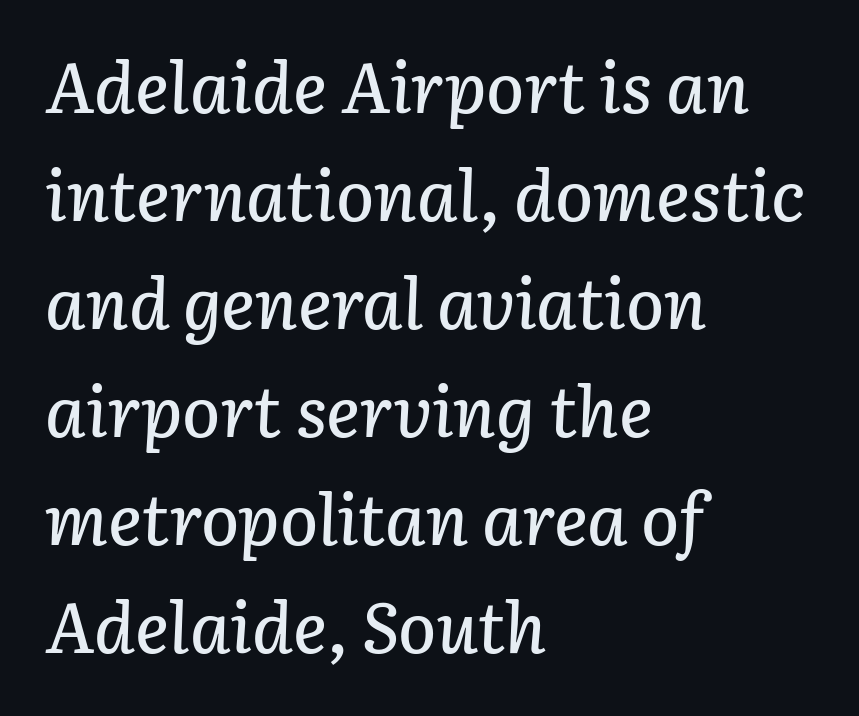
{"italic": "yes", "lean": "right", "slant_degrees": 3, "width": "normal", "stroke_contrast": "low", "x_height": "medium", "monospaced": "no", "underline": "no", "align": "left", "line_spacing": "normal", "line_spacing_ratio": 1.52, "letter_spacing": "normal", "letter_spacing_em": 0.0, "glyph_px": 71}
